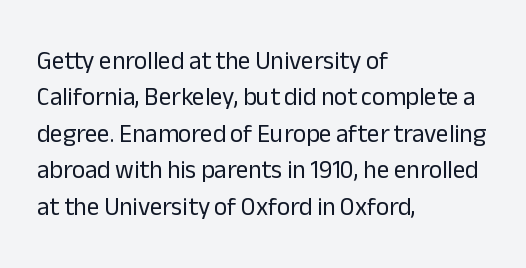
The image shows 25 px text type, upright; set left-aligned, normal line spacing (1.46x), normal letter spacing, not underlined.
